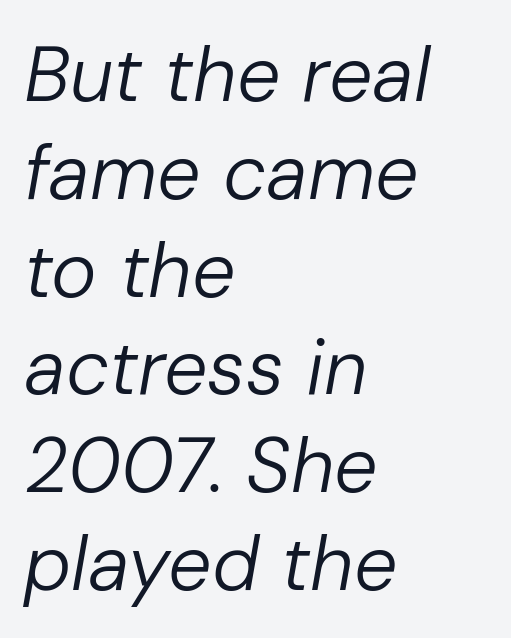
The image shows 77 px regular-weight type, italic (leaning right); set left-aligned, normal line spacing (1.27x), normal letter spacing, not underlined; low stroke contrast and a medium x-height.
